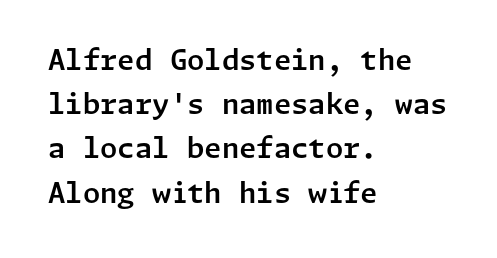
Decoration check: the copy has no underline. The lines in this sample share a left origin and differ only in where they stop. Every stem runs plumb, perpendicular to the baseline. This rendering leaves character spacing at its baseline value. What kind of face is this? One without serifs — a sans.
